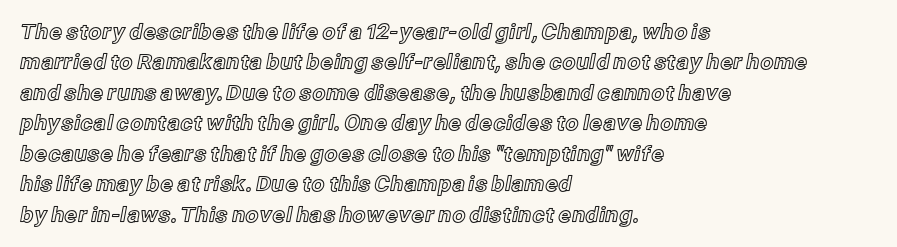
{"underline": "no", "align": "left", "line_spacing": "normal", "line_spacing_ratio": 1.45, "letter_spacing": "normal", "letter_spacing_em": 0.0, "glyph_px": 21}
